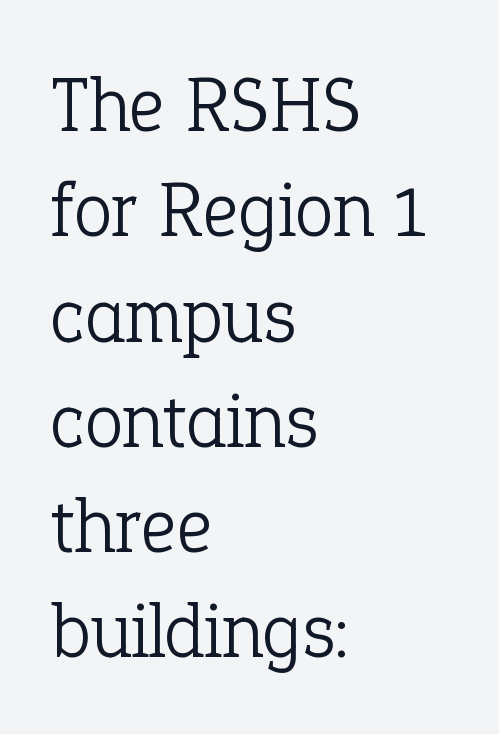
{"serif": "yes", "italic": "no", "bold": "no", "weight": "light", "width": "normal", "stroke_contrast": "low", "x_height": "medium", "monospaced": "no", "underline": "no", "align": "left", "line_spacing": "normal", "line_spacing_ratio": 1.35, "letter_spacing": "normal", "letter_spacing_em": 0.0, "glyph_px": 78}
